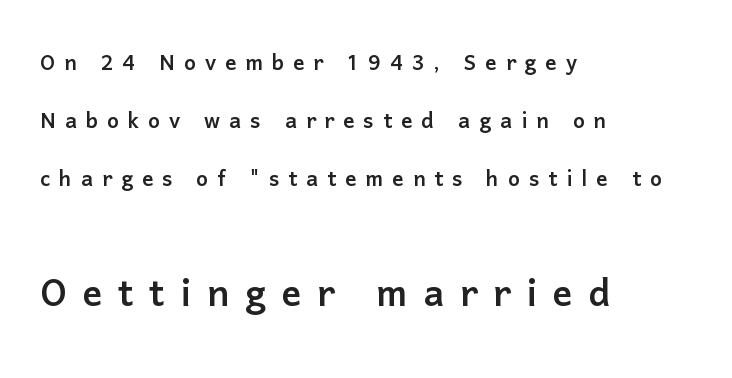
The image shows 49 px sans-serif type, upright; set left-aligned, loose line spacing (2.08x), unusually wide letter spacing (+0.32 em), not underlined; the second (bottom) block is 1.75x larger; low stroke contrast and a medium x-height.
